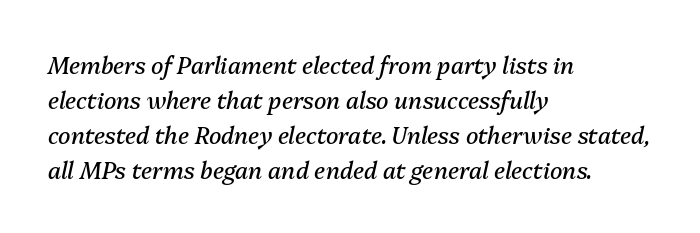
Visually the block forms a straight wall on the left and a jagged coastline on the right. Counters stay open thanks to moderate or lighter strokes. Compared with ordinary roman type, these characters are visibly tilted. Horizontal bands of white between lines are of average thickness.
